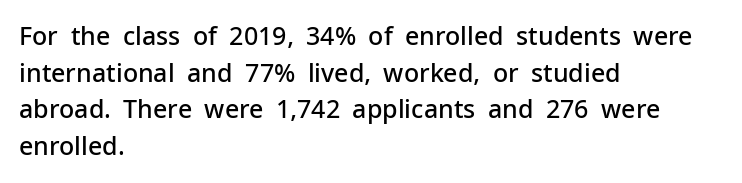
The image shows 25 px text type, upright; set left-aligned, normal line spacing (1.47x), normal letter spacing, not underlined.
